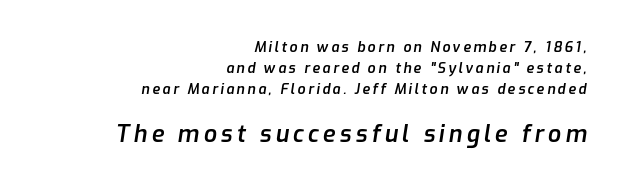
Which of the two is more prominent by size? The second, at the bottom. Casual observation: everything's shoved over to the right. Honestly, the row spacing looks completely unremarkable. Only glyphs here, with clear space below each row. The letters are slanted; this is an italic face.
